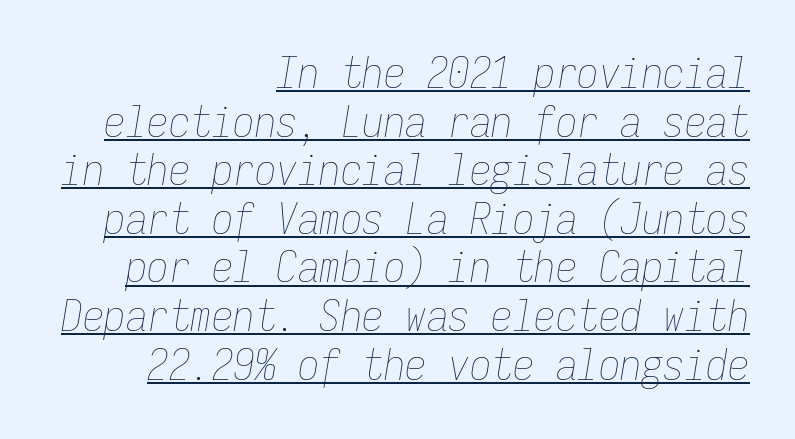
The image shows 43 px thin, condensed type, italic (leaning right), monospaced; set right-aligned, tight line spacing (1.13x), normal letter spacing, underlined; low stroke contrast and a medium x-height.
